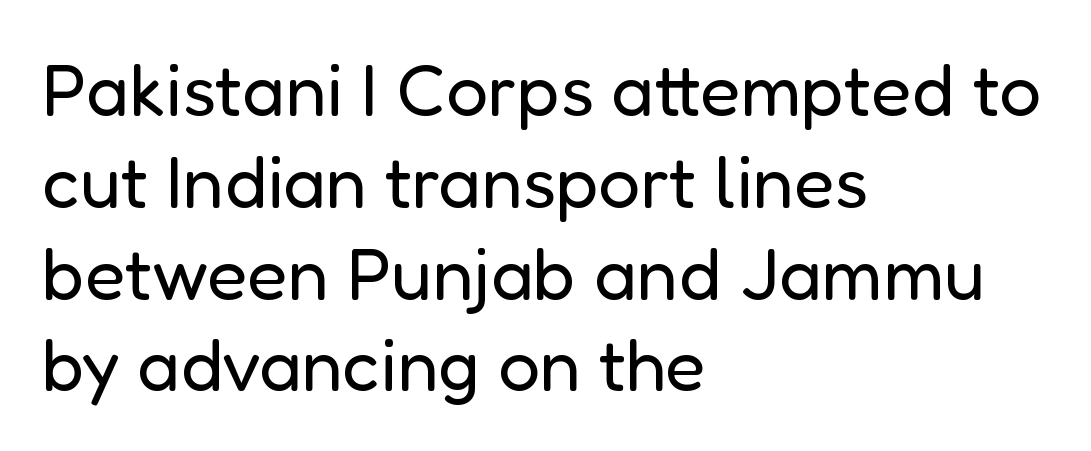
The image shows 74 px regular-weight sans-serif type, upright; set left-aligned, line spacing 1.24x, normal letter spacing, not underlined; low stroke contrast and a medium x-height.
